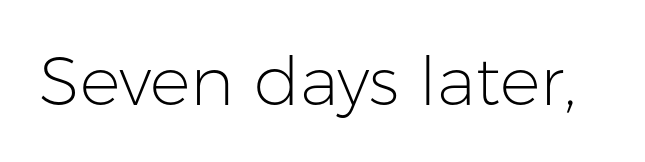
{"serif": "no", "italic": "no", "bold": "no", "weight": "light", "width": "normal", "stroke_contrast": "low", "x_height": "medium", "monospaced": "no", "underline": "no", "letter_spacing": "normal", "letter_spacing_em": 0.0, "glyph_px": 68}
